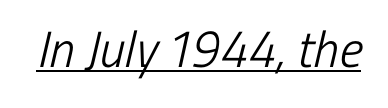
Q: Is the text bold? A: No.
Q: Is the typeface a serif or a sans-serif typeface? A: Sans-serif.
Q: Is the text underlined? A: Yes.
Q: Is the spacing between letters normal or unusually wide? A: Normal.
Q: Width (condensed, normal, or wide)? A: Condensed.
Q: Stroke contrast? A: Low.
Q: x-height? A: Medium.
Q: Monospaced? A: No.
